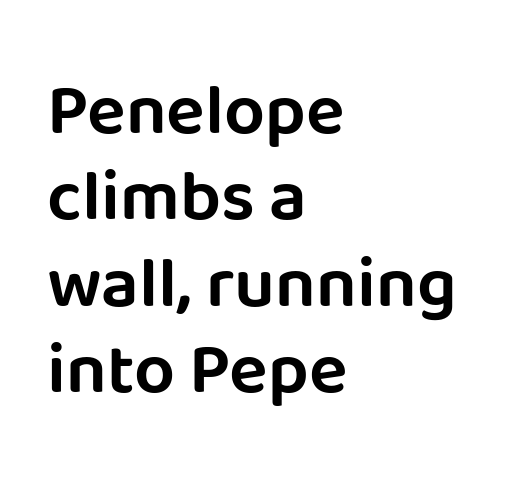
The image shows 72 px sans-serif type, upright; set left-aligned, line spacing 1.2x, normal letter spacing, not underlined; low stroke contrast and a large x-height.
